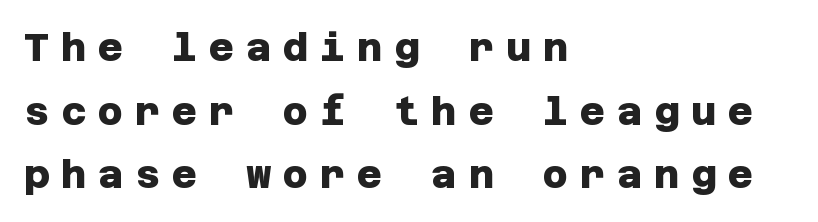
{"serif": "no", "bold": "yes", "weight": "heavy", "width": "normal", "stroke_contrast": "low", "x_height": "large", "underline": "no", "align": "left", "line_spacing": "normal", "line_spacing_ratio": 1.63, "letter_spacing": "wide", "letter_spacing_em": 0.3, "glyph_px": 39}
